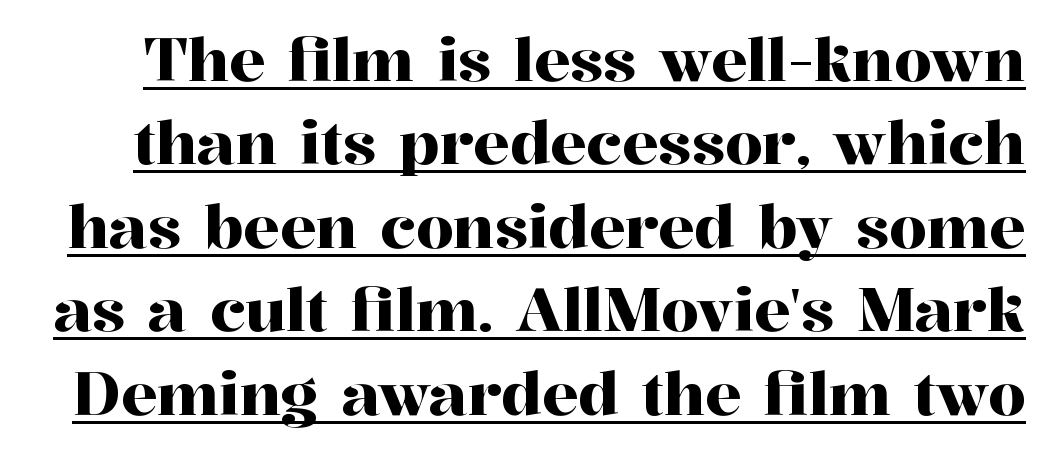
{"serif": "yes", "italic": "no", "width": "normal", "stroke_contrast": "high", "x_height": "medium", "monospaced": "no", "underline": "yes", "line_spacing": "normal", "line_spacing_ratio": 1.39, "letter_spacing": "normal", "letter_spacing_em": 0.0, "glyph_px": 60}
